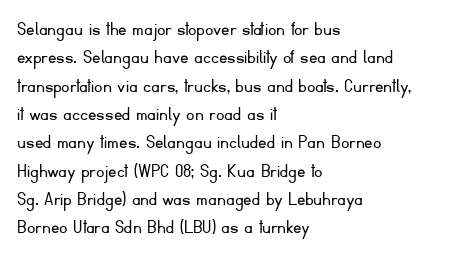
The image shows 21 px text type, upright; set left-aligned, normal line spacing (1.35x), normal letter spacing, not underlined.
